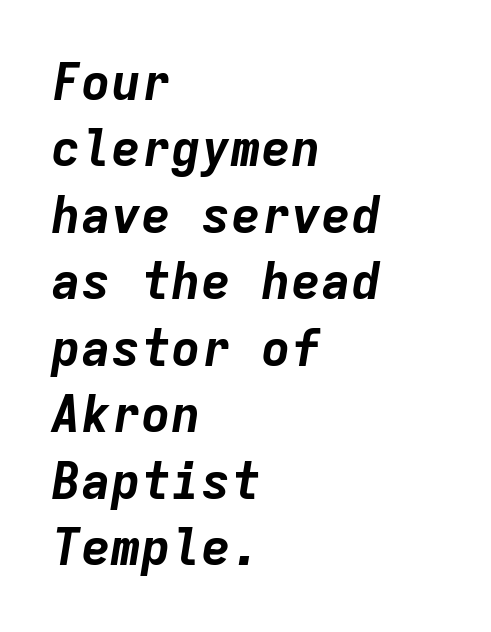
Honestly, the row spacing looks completely unremarkable. Teacher's note: observe the even left margin — that is flush-left alignment. The face used here has a pronounced slope to its letters. Look at the stroke-to-counter ratio: heavy, a bold. Bare-footed words on every line.
